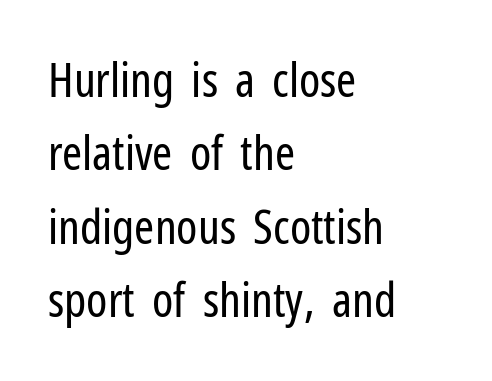
Q: Is the text bold? A: No.
Q: Is the text italic (slanted)? A: No, it is upright.
Q: Is the typeface a serif or a sans-serif typeface? A: Sans-serif.
Q: Is the text underlined? A: No.
Q: How is the paragraph aligned? A: Left-aligned.
Q: Is the spacing between letters normal or unusually wide? A: Normal.
Q: Is the spacing between lines tight, normal or loose? A: Normal.
Q: Width (condensed, normal, or wide)? A: Condensed.
Q: Stroke contrast? A: Low.
Q: x-height? A: Medium.
Q: Monospaced? A: No.
